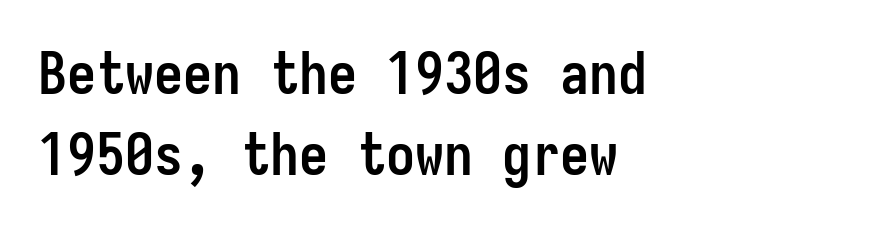
The lettering holds an erect, upright posture throughout. The foot of each line stays bare and open. Regarding leading, the lines here are spaced in the standard way. The letters march in equal steps, a hallmark of fixed-pitch type. Its strokes are broad and dark, the hallmark of bold type.
